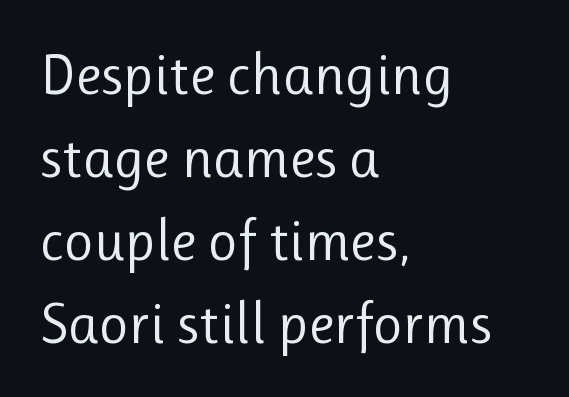
Q: Is the text bold? A: No.
Q: Is the text italic (slanted)? A: No, it is upright.
Q: Is the typeface a serif or a sans-serif typeface? A: Sans-serif.
Q: Is the text underlined? A: No.
Q: How is the paragraph aligned? A: Left-aligned.
Q: Is the spacing between letters normal or unusually wide? A: Normal.
Q: Is the spacing between lines tight, normal or loose? A: Normal.
Q: Width (condensed, normal, or wide)? A: Normal.
Q: Stroke contrast? A: Low.
Q: x-height? A: Medium.
Q: Monospaced? A: No.
